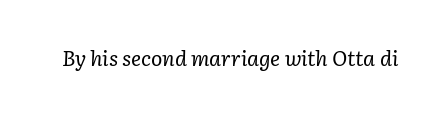
Between one letter and the next there's only the usual sliver of space. Every character sits at an angle, as italics do. The typesetting does not lean heavy: it is not bold. Decoration check: the copy has no underline.
